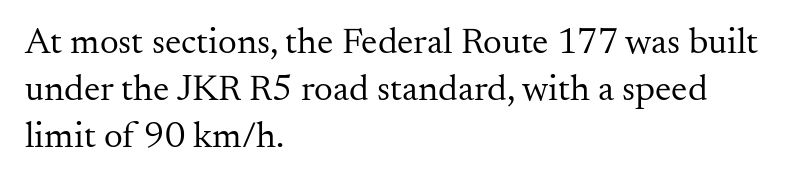
The image shows 37 px regular-weight serif type, upright; set left-aligned, normal line spacing (1.27x), normal letter spacing, not underlined; medium stroke contrast and a small x-height.
